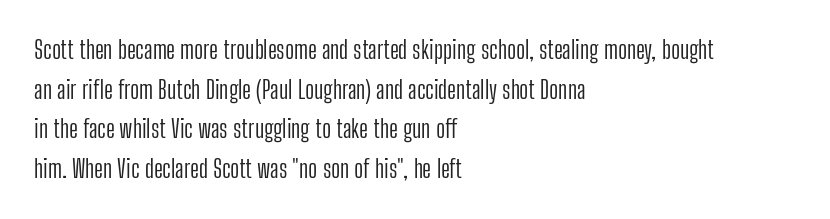
No italicization has been applied; the sample stays upright. Which margin do the lines hug? The left one — the right edge is uneven. Interline gaps are of average width in this sample. Descender tails drop into unmarked territory.
